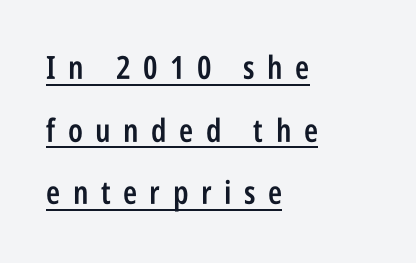
Serif or sans? Sans — the stroke terminals are bare. This is underlined copy, the kind a proofreader might mark for attention. Glyph-to-glyph distance is far greater than everyday printed text. Here the designer chose a conventional face with non-uniform glyph widths.
